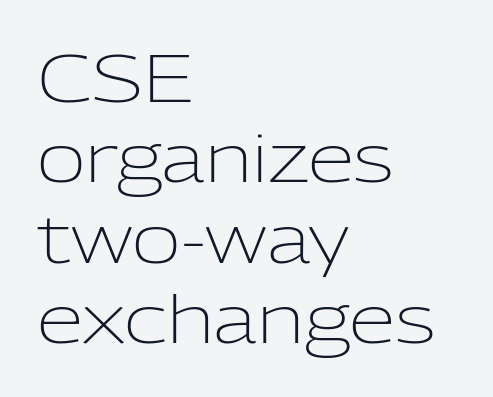
Q: Is the text bold? A: No.
Q: Is the text italic (slanted)? A: No, it is upright.
Q: Is the typeface a serif or a sans-serif typeface? A: Sans-serif.
Q: Is the text underlined? A: No.
Q: How is the paragraph aligned? A: Left-aligned.
Q: Is the spacing between letters normal or unusually wide? A: Normal.
Q: Width (condensed, normal, or wide)? A: Normal.
Q: Stroke contrast? A: Low.
Q: x-height? A: Medium.
Q: Monospaced? A: No.
